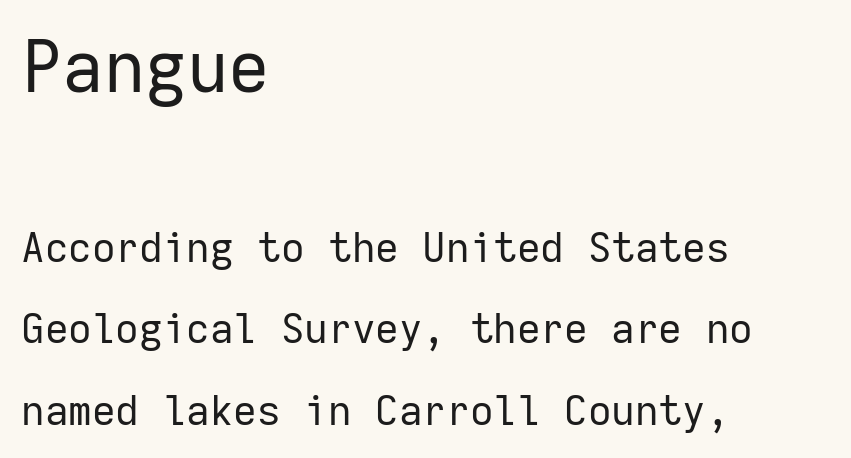
The image shows 72 px regular-weight sans-serif type, upright, monospaced; set left-aligned, loose line spacing (1.98x), normal letter spacing, not underlined; the first (top) block is 1.76x larger; low stroke contrast and a medium x-height.
